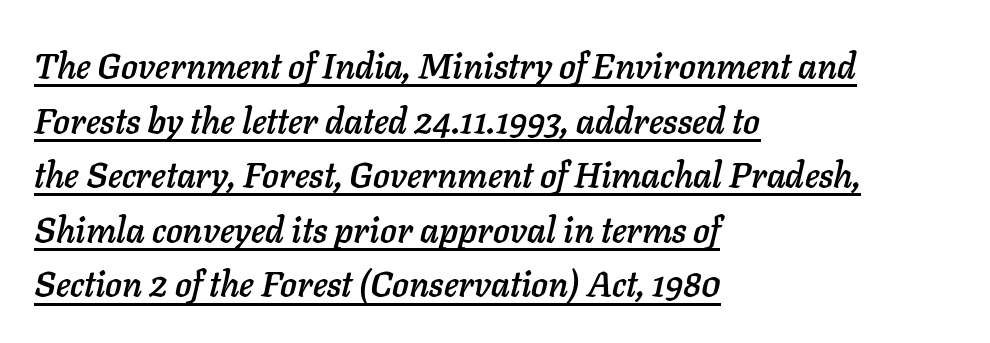
In terms of leading, this rendering sits right in the middle. Characters are canted at an angle relative to the baseline's perpendicular. The paragraph has a hard left edge and a soft right edge. The string is rendered with underlining switched on. The tracking reads as untouched default to a designer's eye. Note the varied advance widths — an 'i' is clearly narrower than an 'm'.
